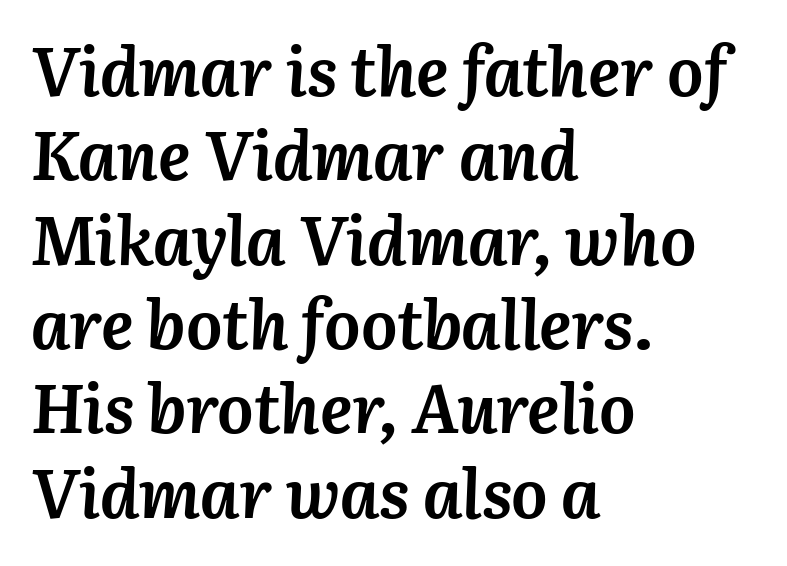
Q: Is the text bold? A: Yes.
Q: Is the text italic (slanted)? A: Yes, it leans right by about 3 degrees.
Q: Is the text underlined? A: No.
Q: How is the paragraph aligned? A: Left-aligned.
Q: Is the spacing between letters normal or unusually wide? A: Normal.
Q: Width (condensed, normal, or wide)? A: Normal.
Q: Stroke contrast? A: Medium.
Q: x-height? A: Medium.
Q: Monospaced? A: No.
